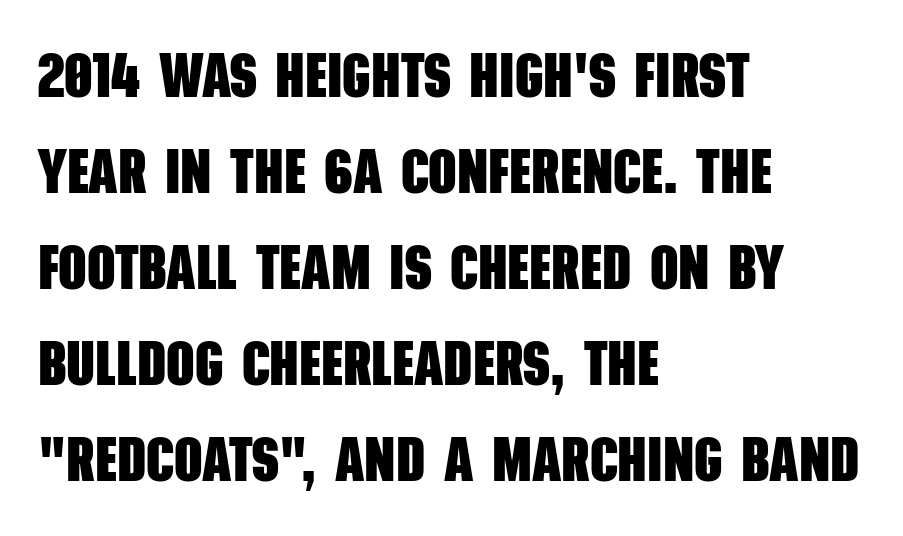
The image shows 62 px heavy, condensed sans-serif type; set left-aligned, normal line spacing (1.55x), normal letter spacing, not underlined; low stroke contrast and a large x-height.
